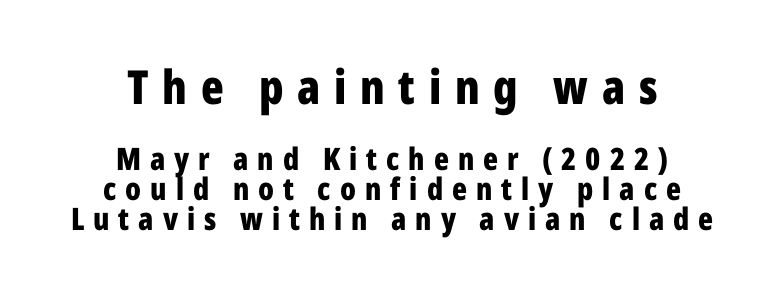
{"serif": "no", "italic": "no", "bold": "yes", "weight": "bold", "width": "condensed", "stroke_contrast": "low", "x_height": "medium", "monospaced": "no", "underline": "no", "align": "center", "line_spacing": "tight", "line_spacing_ratio": 0.97, "letter_spacing": "wide", "letter_spacing_em": 0.29, "larger_block": "first", "size_ratio": 1.52, "glyph_px": 47}
